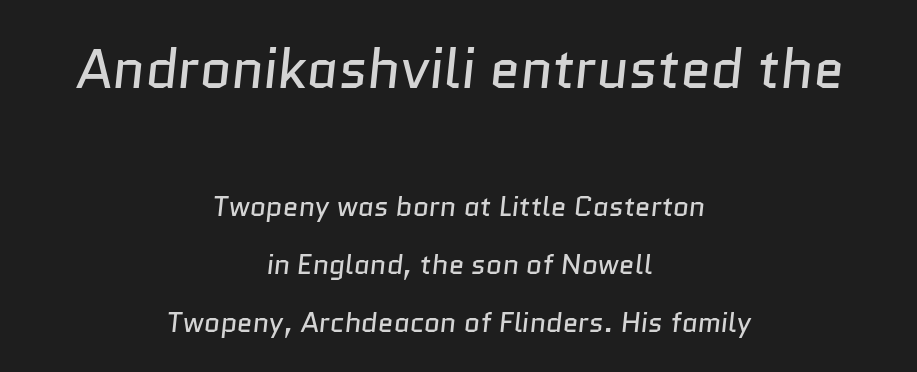
Nope, no serifs anywhere on these letters. On a weight scale, this lands at 450 or below. The passage shown has conventional tracking throughout. These lines stack symmetrically, like a column narrowing and widening about its center.
